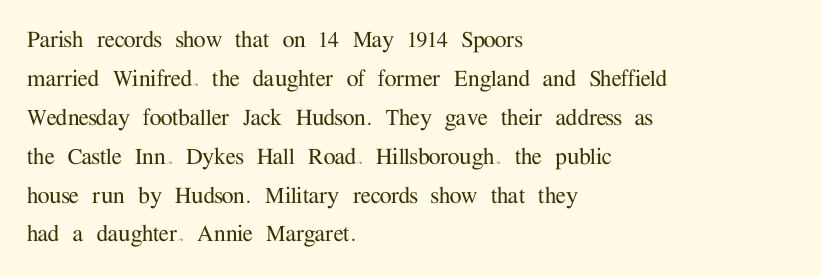
{"italic": "no", "underline": "no", "align": "left", "line_spacing": "normal", "line_spacing_ratio": 1.44, "letter_spacing": "normal", "letter_spacing_em": 0.0, "glyph_px": 27}
